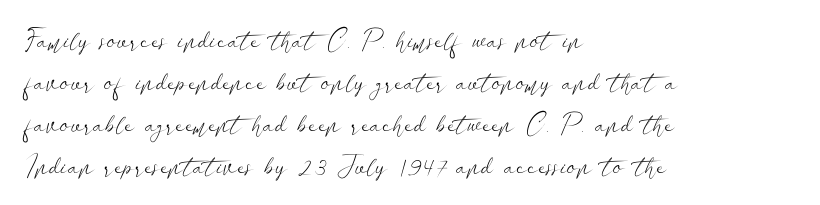
Q: Is the text bold? A: No.
Q: Is the text italic (slanted)? A: Yes.
Q: Is the text underlined? A: No.
Q: How is the paragraph aligned? A: Left-aligned.
Q: Is the spacing between letters normal or unusually wide? A: Normal.
Q: Is the spacing between lines tight, normal or loose? A: Normal.
